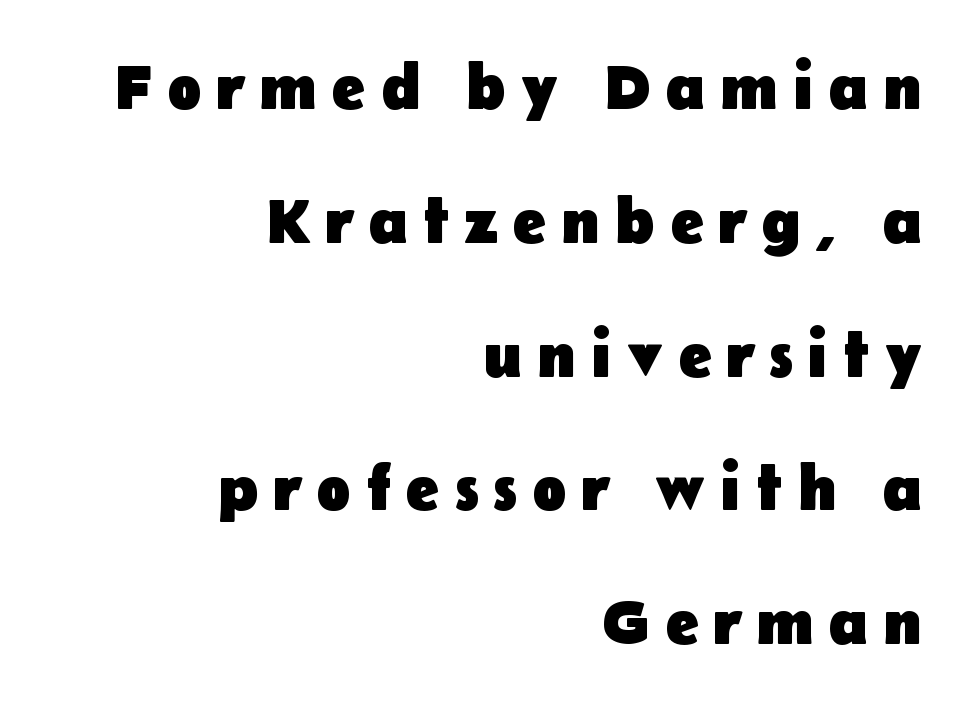
Q: Is the text bold? A: Yes.
Q: Is the text italic (slanted)? A: No, it is upright.
Q: Is the typeface a serif or a sans-serif typeface? A: Sans-serif.
Q: Is the text underlined? A: No.
Q: How is the paragraph aligned? A: Right-aligned.
Q: Is the spacing between letters normal or unusually wide? A: Unusually wide.
Q: Is the spacing between lines tight, normal or loose? A: Loose.
Q: Width (condensed, normal, or wide)? A: Normal.
Q: Stroke contrast? A: Low.
Q: x-height? A: Medium.
Q: Monospaced? A: No.
